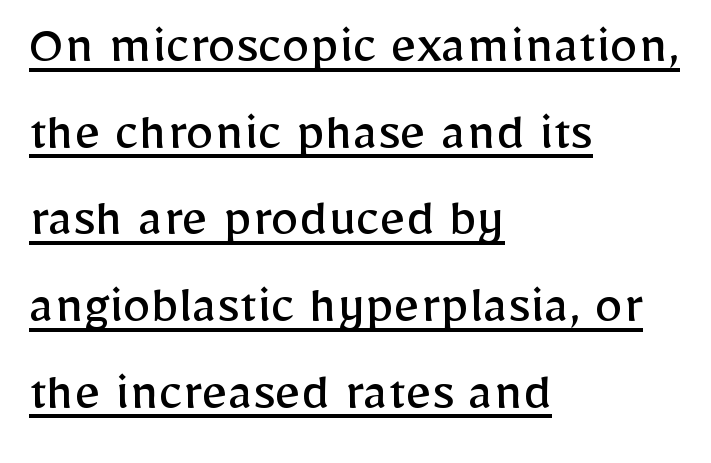
No chunkiness to these letters — they're not bold. The face used here appears with an underline applied. A typesetter would label this face a sans. The specimen reads as upright at a glance. What stands out about the letter spacing? Nothing — it is the standard amount. The ragged edge is on the right, which tells us the setting is flush left.
